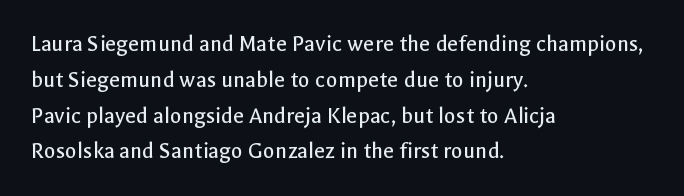
Q: Is the text bold? A: No.
Q: Is the text italic (slanted)? A: No, it is upright.
Q: Is the text underlined? A: No.
Q: How is the paragraph aligned? A: Left-aligned.
Q: Is the spacing between letters normal or unusually wide? A: Normal.
Q: Is the spacing between lines tight, normal or loose? A: Normal.
